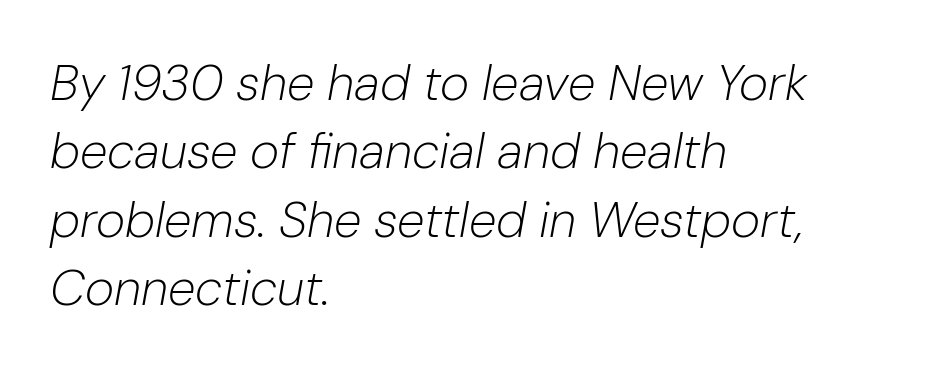
Q: Is the text bold? A: No.
Q: Is the text italic (slanted)? A: Yes, it leans right by about 10 degrees.
Q: Is the text underlined? A: No.
Q: How is the paragraph aligned? A: Left-aligned.
Q: Is the spacing between letters normal or unusually wide? A: Normal.
Q: Is the spacing between lines tight, normal or loose? A: Normal.
Q: Width (condensed, normal, or wide)? A: Normal.
Q: Stroke contrast? A: Low.
Q: x-height? A: Medium.
Q: Monospaced? A: No.
